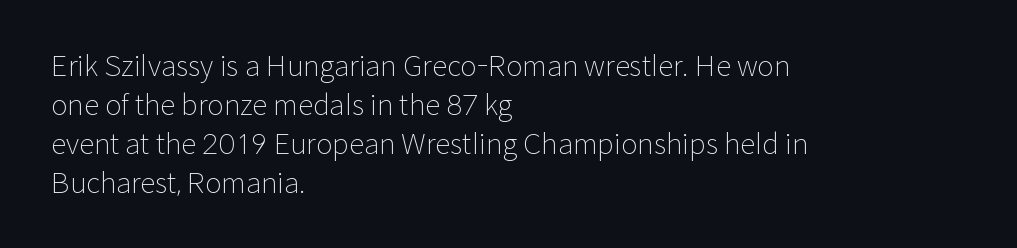
Q: Is the text bold? A: No.
Q: Is the text italic (slanted)? A: No, it is upright.
Q: Is the typeface a serif or a sans-serif typeface? A: Sans-serif.
Q: Is the text underlined? A: No.
Q: How is the paragraph aligned? A: Left-aligned.
Q: Is the spacing between letters normal or unusually wide? A: Normal.
Q: Is the spacing between lines tight, normal or loose? A: Normal.
Q: Width (condensed, normal, or wide)? A: Normal.
Q: Stroke contrast? A: Low.
Q: x-height? A: Medium.
Q: Monospaced? A: No.
